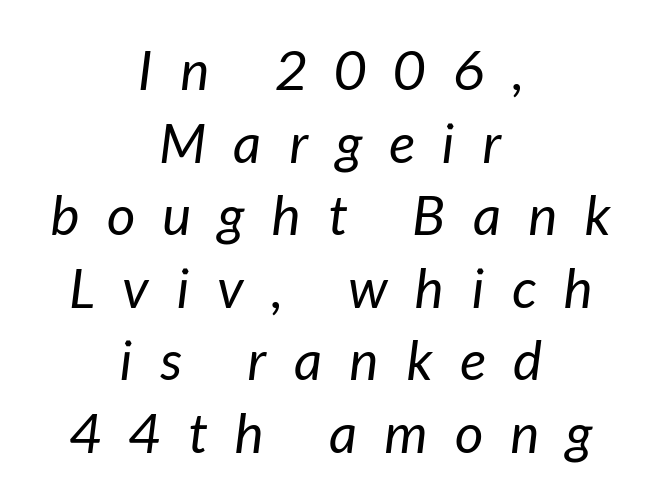
Q: Is the text bold? A: No.
Q: Is the text italic (slanted)? A: Yes, it leans right by about 7 degrees.
Q: Is the text underlined? A: No.
Q: How is the paragraph aligned? A: Centered.
Q: Is the spacing between letters normal or unusually wide? A: Unusually wide.
Q: Is the spacing between lines tight, normal or loose? A: Normal.
Q: Width (condensed, normal, or wide)? A: Normal.
Q: Stroke contrast? A: Low.
Q: x-height? A: Medium.
Q: Monospaced? A: No.
